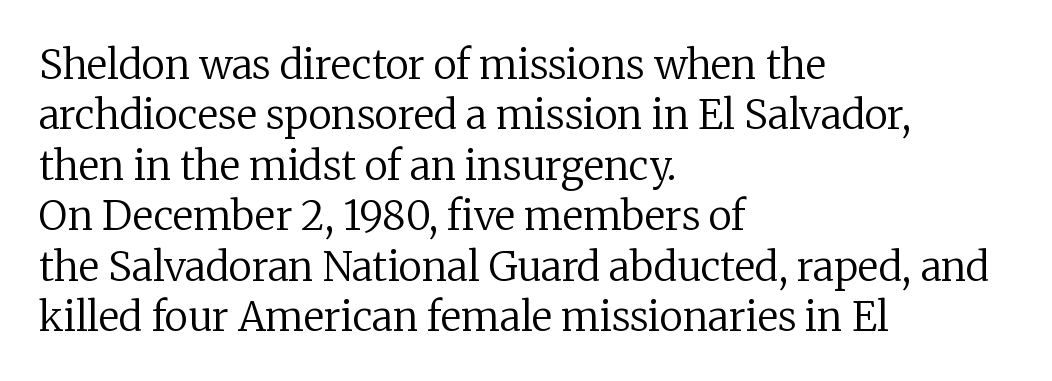
The image shows 40 px regular-weight serif type, upright; set left-aligned, normal line spacing (1.26x), normal letter spacing, not underlined; low stroke contrast and a medium x-height.
